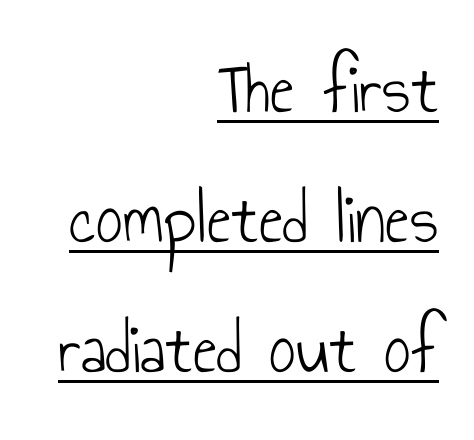
The image shows 74 px light, condensed sans-serif type, upright; set right-aligned, line spacing 1.76x, normal letter spacing, underlined; low stroke contrast and a small x-height.
